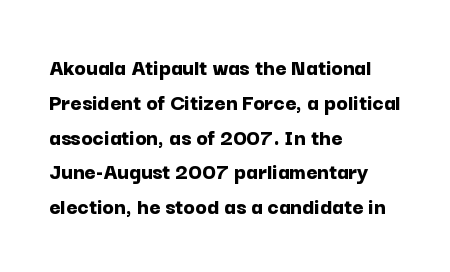
The image shows 24 px bold type, upright; set left-aligned, normal line spacing (1.45x), normal letter spacing, not underlined.
